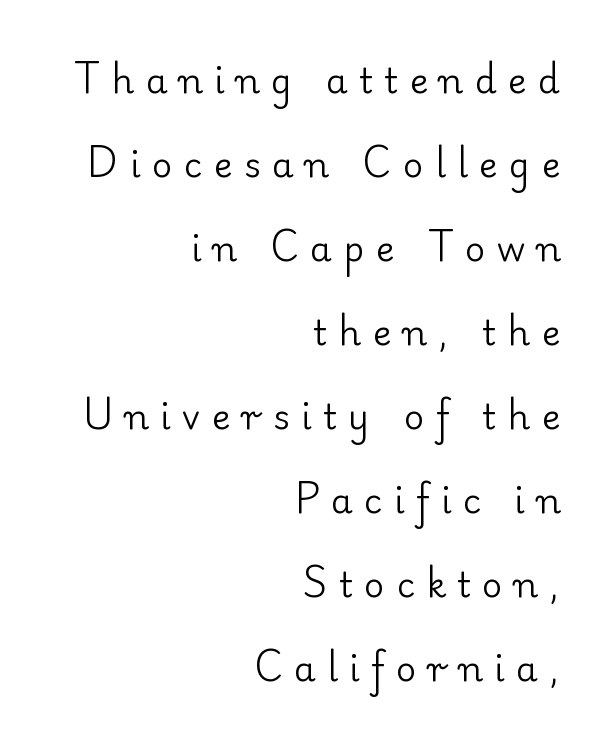
The image shows 35 px regular-weight serif type, upright; set right-aligned, loose line spacing (2.4x), unusually wide letter spacing (+0.33 em), not underlined; low stroke contrast and a small x-height.
